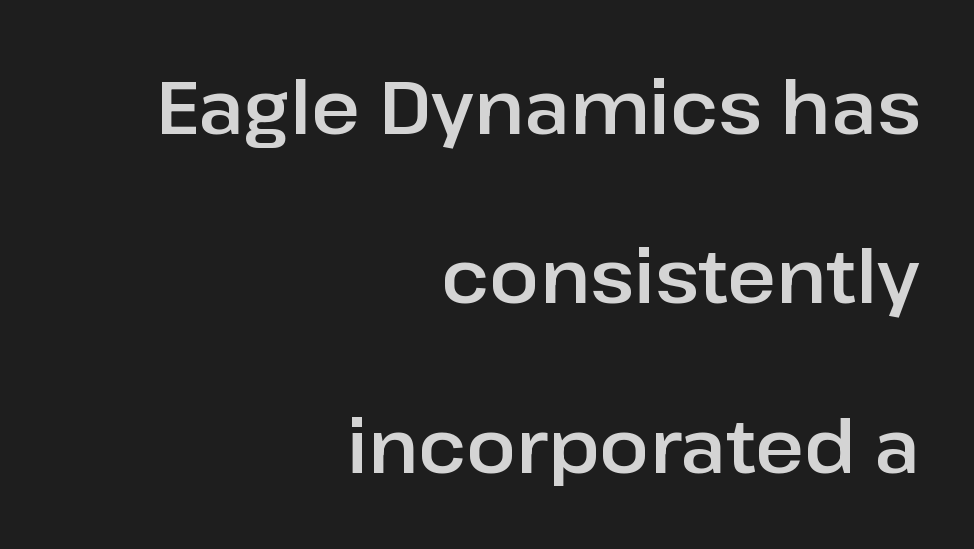
{"serif": "no", "italic": "no", "width": "normal", "stroke_contrast": "low", "x_height": "medium", "monospaced": "no", "underline": "no", "align": "right", "line_spacing": "loose", "line_spacing_ratio": 2.29, "letter_spacing": "normal", "letter_spacing_em": 0.0, "glyph_px": 74}
